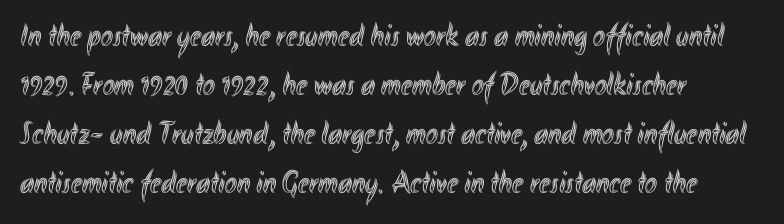
Q: Is the text italic (slanted)? A: Yes.
Q: Is the text underlined? A: No.
Q: How is the paragraph aligned? A: Left-aligned.
Q: Is the spacing between letters normal or unusually wide? A: Normal.
Q: Is the spacing between lines tight, normal or loose? A: Normal.
Q: Width (condensed, normal, or wide)? A: Condensed.
Q: x-height? A: Small.
Q: Monospaced? A: No.
